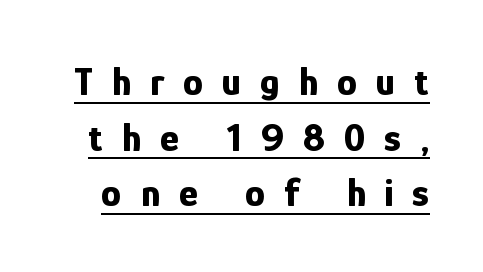
Q: Is the text bold? A: Yes.
Q: Is the text italic (slanted)? A: No, it is upright.
Q: Is the typeface a serif or a sans-serif typeface? A: Sans-serif.
Q: Is the text underlined? A: Yes.
Q: Is the spacing between letters normal or unusually wide? A: Unusually wide.
Q: Is the spacing between lines tight, normal or loose? A: Normal.
Q: Width (condensed, normal, or wide)? A: Condensed.
Q: Stroke contrast? A: Low.
Q: x-height? A: Medium.
Q: Monospaced? A: No.
